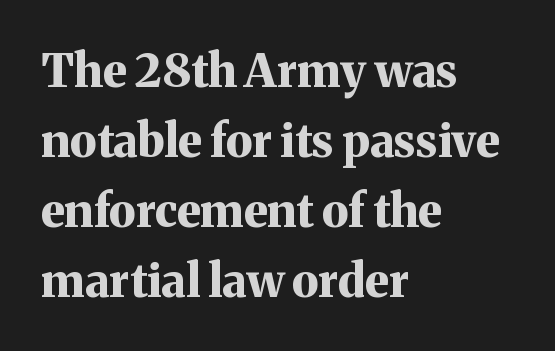
{"serif": "yes", "italic": "no", "bold": "yes", "weight": "bold", "width": "normal", "stroke_contrast": "medium", "x_height": "medium", "monospaced": "no", "underline": "no", "align": "left", "line_spacing": "normal", "line_spacing_ratio": 1.52, "letter_spacing": "normal", "letter_spacing_em": 0.0, "glyph_px": 46}
